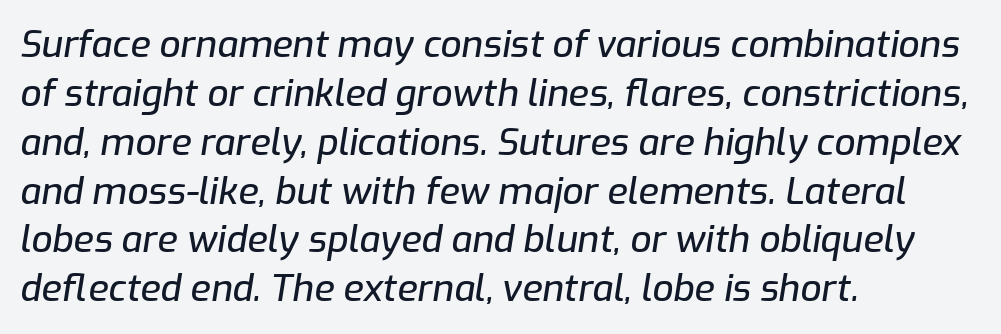
The image shows 37 px text type, italic (leaning right); set left-aligned, normal line spacing (1.32x), normal letter spacing, not underlined; low stroke contrast and a medium x-height.
